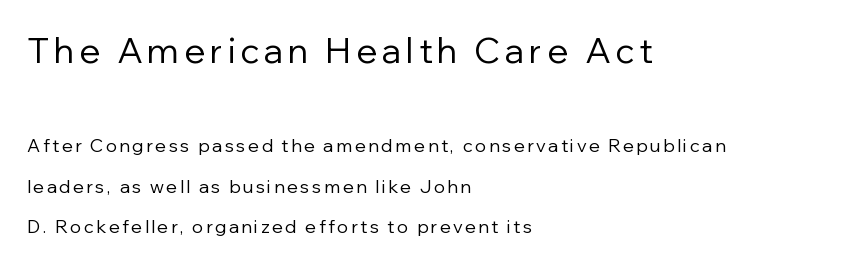
Q: Is the text bold? A: No.
Q: Is the text italic (slanted)? A: No, it is upright.
Q: Is the typeface a serif or a sans-serif typeface? A: Sans-serif.
Q: Is the text underlined? A: No.
Q: How is the paragraph aligned? A: Left-aligned.
Q: Is the spacing between lines tight, normal or loose? A: Loose.
Q: Which block of text is set in a larger size, the first (top) or the second (bottom)? A: The first (top) one.
Q: Width (condensed, normal, or wide)? A: Normal.
Q: Stroke contrast? A: Low.
Q: x-height? A: Medium.
Q: Monospaced? A: No.
